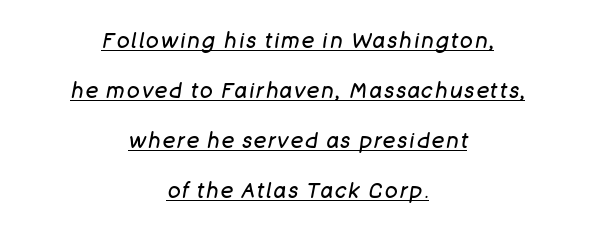
The rendering uses the underline text-decoration. Ink coverage per letter is moderate at most. The block of text is sparse from top to bottom, with ample space between rows. The passage is arranged like a title page — every line centered. Italic: yes, the glyphs are oblique.
